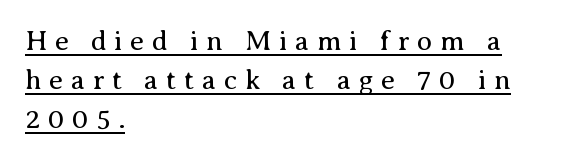
Q: Is the text bold? A: No.
Q: Is the text italic (slanted)? A: No, it is upright.
Q: Is the typeface a serif or a sans-serif typeface? A: Serif.
Q: Is the text underlined? A: Yes.
Q: How is the paragraph aligned? A: Left-aligned.
Q: Is the spacing between letters normal or unusually wide? A: Unusually wide.
Q: Is the spacing between lines tight, normal or loose? A: Normal.
Q: Width (condensed, normal, or wide)? A: Normal.
Q: Stroke contrast? A: Medium.
Q: x-height? A: Medium.
Q: Monospaced? A: No.
